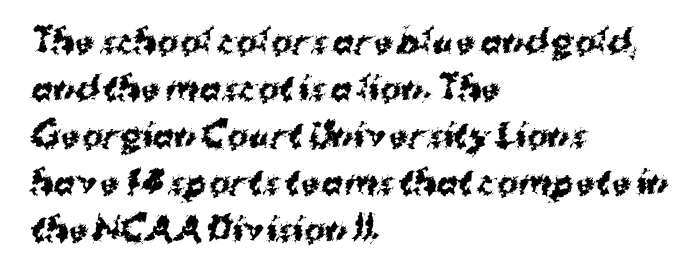
The image shows 32 px bold sans-serif type; set left-aligned, normal line spacing (1.47x), normal letter spacing, not underlined; medium stroke contrast and a medium x-height.
